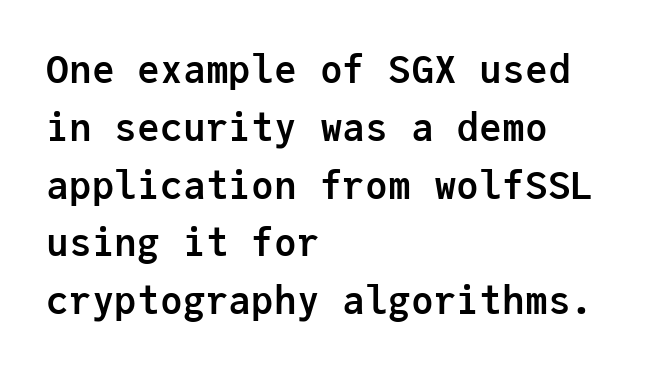
The image shows 38 px semibold sans-serif type, upright, monospaced; set left-aligned, normal line spacing (1.52x), normal letter spacing, not underlined; low stroke contrast and a medium x-height.
